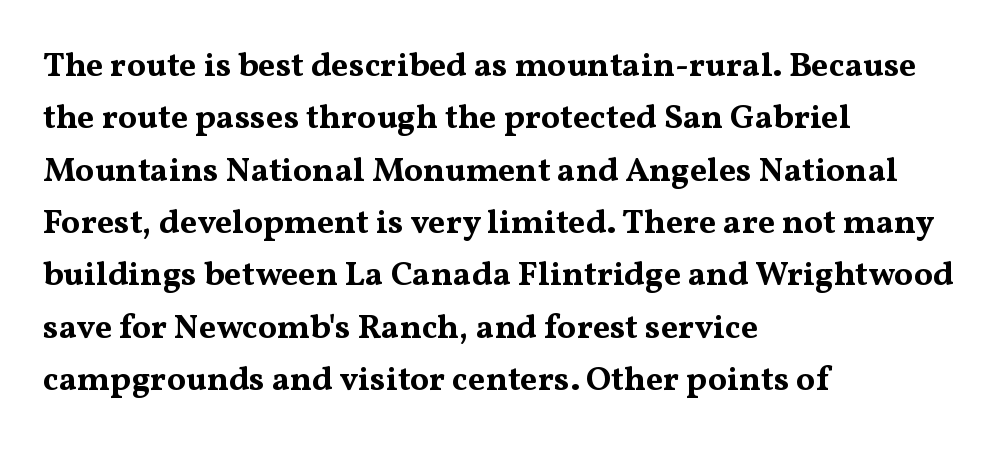
Typesetter's note: full bold, strokes at maximum text heaviness. If you drew a line through each stem, it would be perfectly vertical. Glance below the letters and you will spot only blank space. Between one letter and the next there's only the usual sliver of space.
